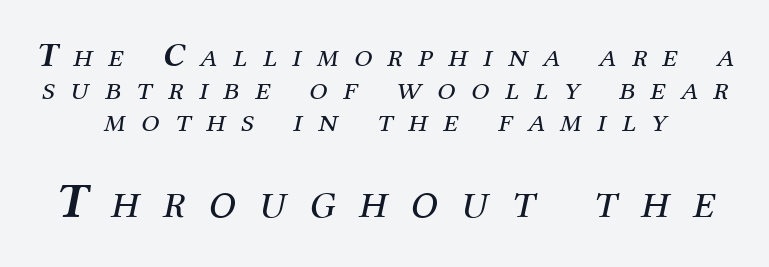
The image shows 49 px regular-weight serif type, italic (leaning right); set tight line spacing (0.99x), unusually wide letter spacing (+0.47 em), not underlined; the second (bottom) block is 1.48x larger; medium stroke contrast and a medium x-height.
